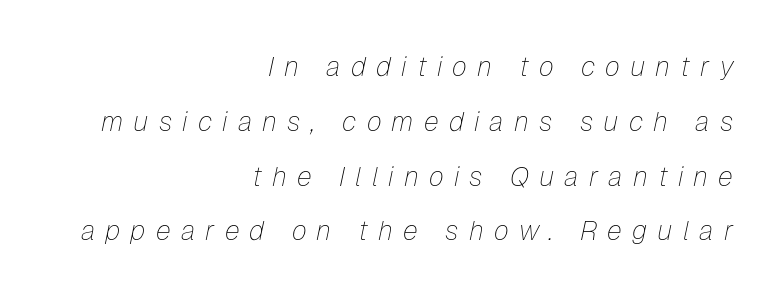
Q: Is the text bold? A: No.
Q: Is the text italic (slanted)? A: Yes, it leans right by about 12 degrees.
Q: Is the text underlined? A: No.
Q: How is the paragraph aligned? A: Right-aligned.
Q: Is the spacing between letters normal or unusually wide? A: Unusually wide.
Q: Is the spacing between lines tight, normal or loose? A: Loose.
